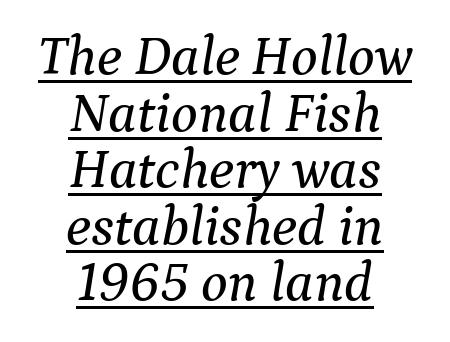
The image shows 56 px serif type, italic (leaning right); set centered, tight line spacing (1.01x), normal letter spacing, underlined; medium stroke contrast and a medium x-height.
